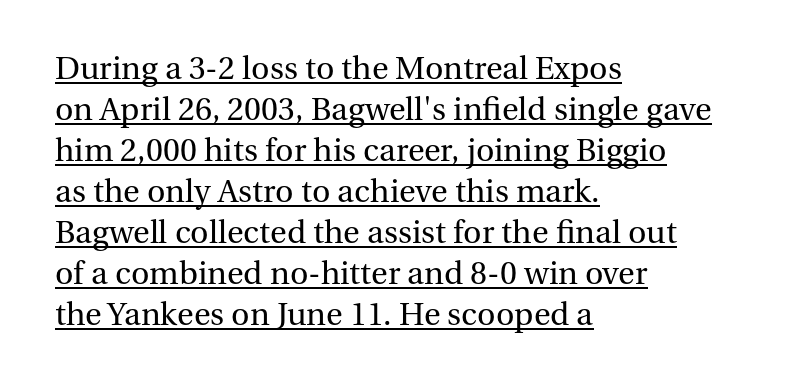
{"serif": "yes", "italic": "no", "bold": "no", "weight": "regular", "width": "normal", "stroke_contrast": "medium", "x_height": "medium", "monospaced": "no", "underline": "yes", "align": "left", "line_spacing": "normal", "line_spacing_ratio": 1.28, "letter_spacing": "normal", "letter_spacing_em": 0.0, "glyph_px": 32}
